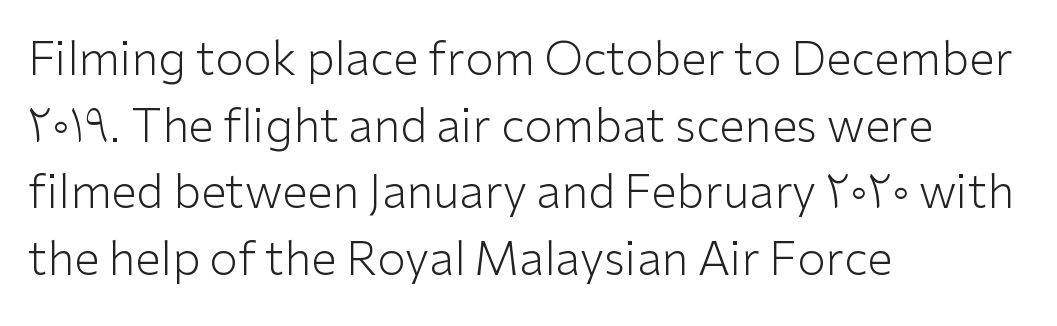
Q: Is the text bold? A: No.
Q: Is the text italic (slanted)? A: No, it is upright.
Q: Is the typeface a serif or a sans-serif typeface? A: Sans-serif.
Q: Is the text underlined? A: No.
Q: How is the paragraph aligned? A: Left-aligned.
Q: Is the spacing between letters normal or unusually wide? A: Normal.
Q: Is the spacing between lines tight, normal or loose? A: Normal.
Q: Width (condensed, normal, or wide)? A: Normal.
Q: Stroke contrast? A: Low.
Q: x-height? A: Medium.
Q: Monospaced? A: No.
